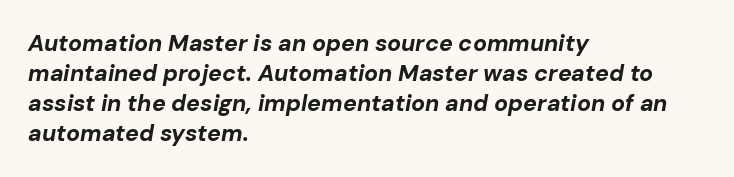
{"italic": "yes", "lean": "right", "slant_degrees": 10, "bold": "yes", "underline": "no", "align": "left", "line_spacing": "normal", "line_spacing_ratio": 1.3, "letter_spacing": "normal", "letter_spacing_em": 0.0, "glyph_px": 23}
